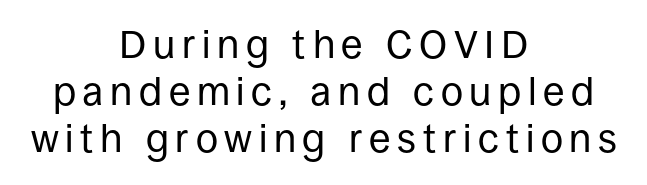
Q: Is the text bold? A: No.
Q: Is the text italic (slanted)? A: No, it is upright.
Q: Is the typeface a serif or a sans-serif typeface? A: Sans-serif.
Q: Is the text underlined? A: No.
Q: How is the paragraph aligned? A: Centered.
Q: Width (condensed, normal, or wide)? A: Normal.
Q: Stroke contrast? A: Low.
Q: x-height? A: Large.
Q: Monospaced? A: No.
